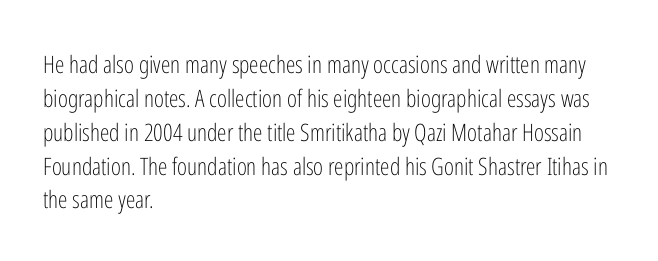
Decoration check: the copy has no underline. Teacher's note: observe the even left margin — that is flush-left alignment. Interline gaps are of average width in this sample. No chunkiness to these letters — they're not bold. These lines were composed using upright roman letters.
